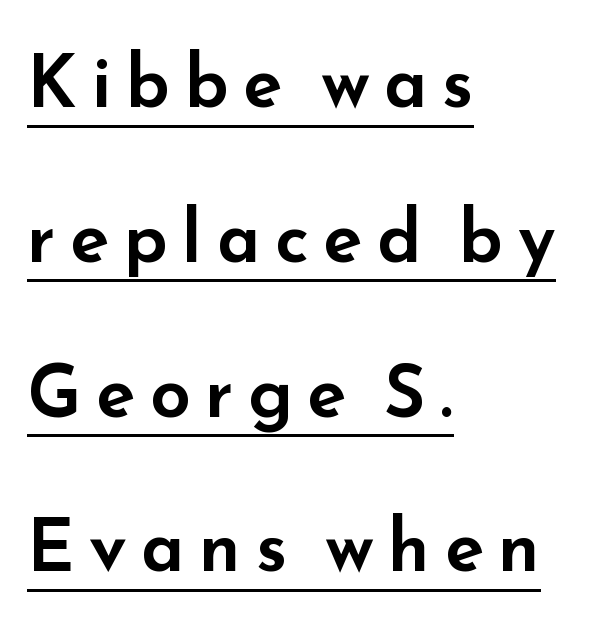
The image shows 72 px wide sans-serif type, upright; set left-aligned, loose line spacing (2.15x), unusually wide letter spacing (+0.2 em), underlined; low stroke contrast and a small x-height.
